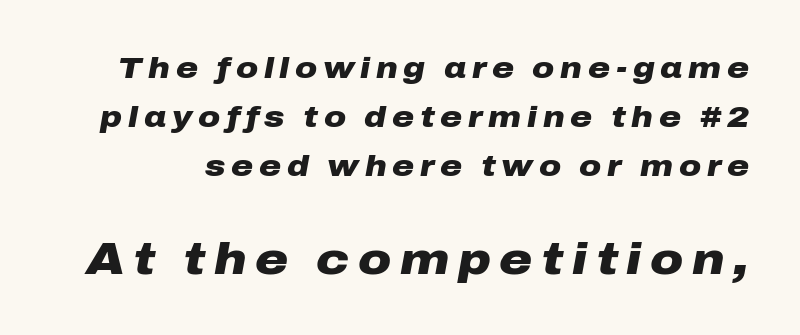
Rule under the text: the space is simply empty. Reading top to bottom, the characters get bigger at the block break. Spacing verdict: proportional, widths tailored to each character. Reading down the column, the eye jumps a familiar distance to each next line. Style check: oblique. I'd describe the lettering as bold — thick and assertive.
